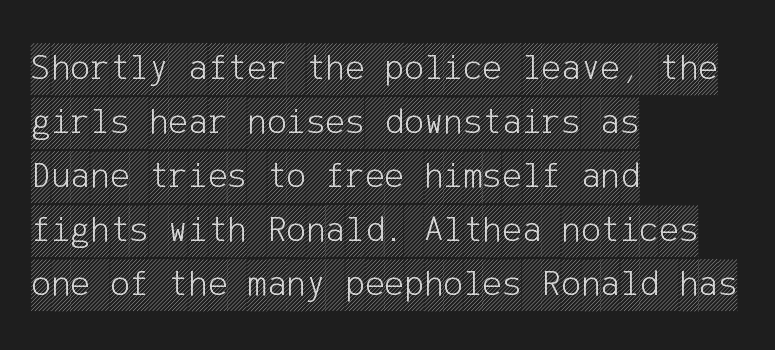
It's the straight-up-and-down kind of type. You could call the tracking neutral — neither tight nor loose. This sample is left-justified, so line endings fall wherever the words run out. The passage shown stacks its lines at a standard gap. The baseline area is clear.
